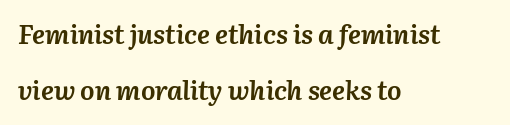
Q: Is the text bold? A: Yes.
Q: Is the text italic (slanted)? A: Yes, it leans right by about 3 degrees.
Q: Is the text underlined? A: No.
Q: How is the paragraph aligned? A: Left-aligned.
Q: Is the spacing between letters normal or unusually wide? A: Normal.
Q: Is the spacing between lines tight, normal or loose? A: Loose.
